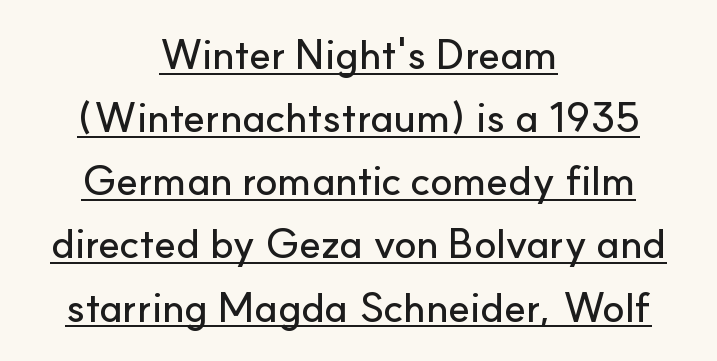
Serifs: no, the terminals of the letterforms are clean. Honestly, the row spacing looks completely unremarkable. No italicization has been applied; the sample stays upright. The passage shown has conventional tracking throughout.
